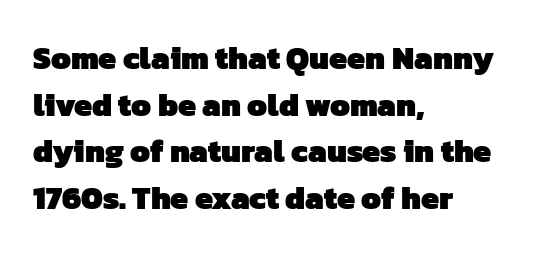
Here the designer chose a conventional face with non-uniform glyph widths. Nope, no serifs anywhere on these letters. The letters sit at their default tracking, neither squeezed nor spread. Vertically, the passage feels balanced, rows spaced as you'd expect. The rag falls on the right side of this text block. The characters look thick and weighty, a clear bold.
